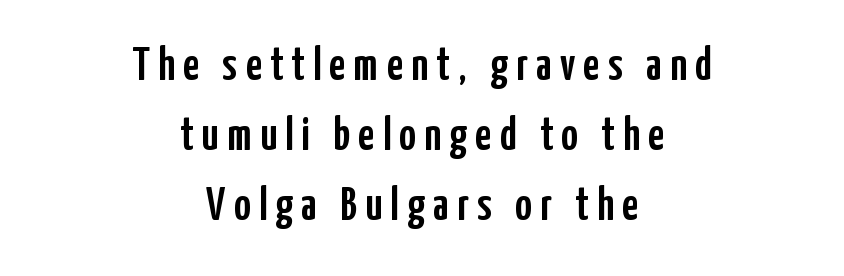
The image shows 46 px condensed sans-serif type, upright; set centered, normal line spacing (1.52x), not underlined; low stroke contrast and a medium x-height.
